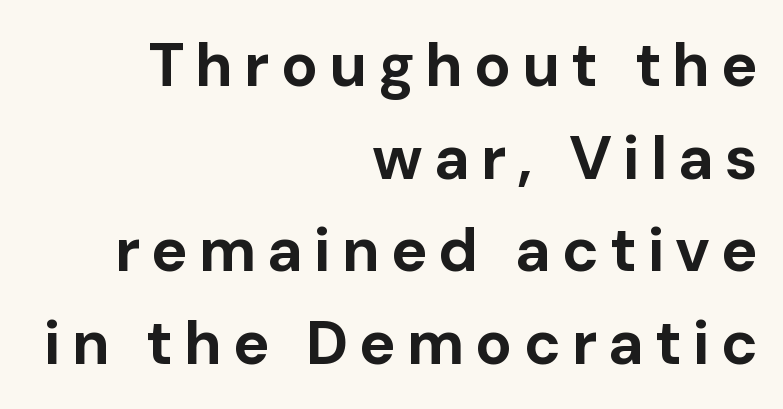
{"serif": "no", "italic": "no", "bold": "yes", "weight": "bold", "width": "normal", "stroke_contrast": "low", "x_height": "medium", "monospaced": "no", "underline": "no", "align": "right", "line_spacing": "normal", "line_spacing_ratio": 1.52, "glyph_px": 61}
